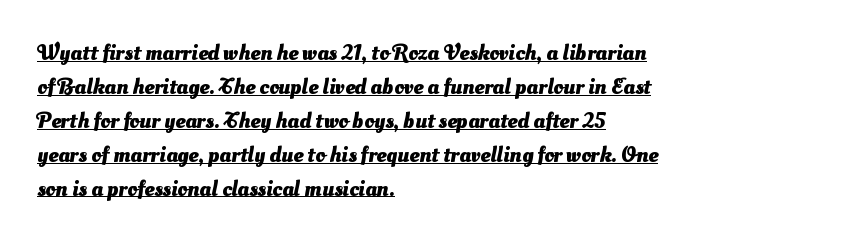
Quick note: underline on. The horizontal fit of the characters is conventional and even. Baseline-to-baseline distance is the conventional proportion of letter height. Horizontally, the lines are justified to the leading edge only. I'd describe the lettering as bold — thick and assertive.
